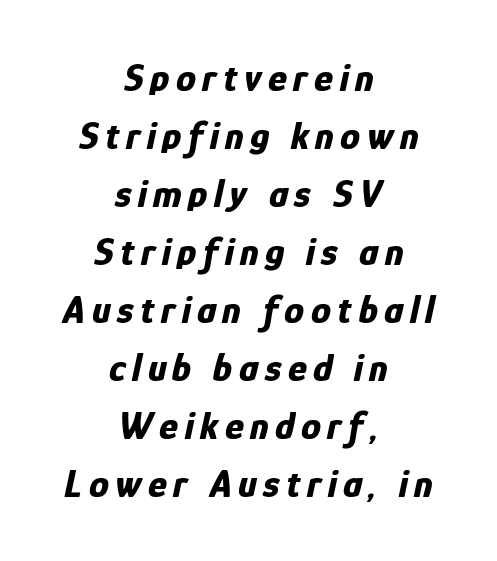
Q: Is the text bold? A: Yes.
Q: Is the text italic (slanted)? A: Yes, it leans right by about 12 degrees.
Q: Is the text underlined? A: No.
Q: How is the paragraph aligned? A: Centered.
Q: Is the spacing between lines tight, normal or loose? A: Normal.
Q: Width (condensed, normal, or wide)? A: Condensed.
Q: Stroke contrast? A: Low.
Q: x-height? A: Medium.
Q: Monospaced? A: No.
